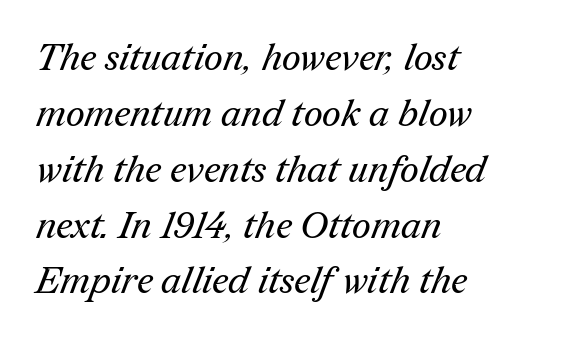
Glance below the letters and you will spot only blank space. Line spacing here is normal. The font is comparable to plain body text, perhaps lighter. Do the characters align in a grid? No, the font is proportional. How are the letters spaced? Ordinarily, with no added tracking.
